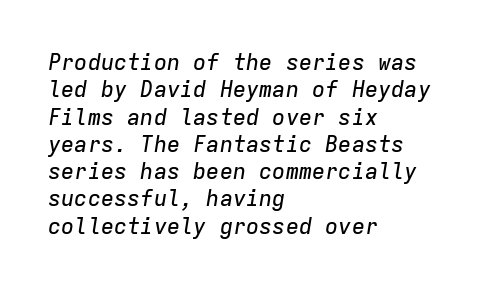
The image shows 22 px text type, italic (leaning right); set left-aligned, line spacing 1.24x, normal letter spacing, not underlined.
